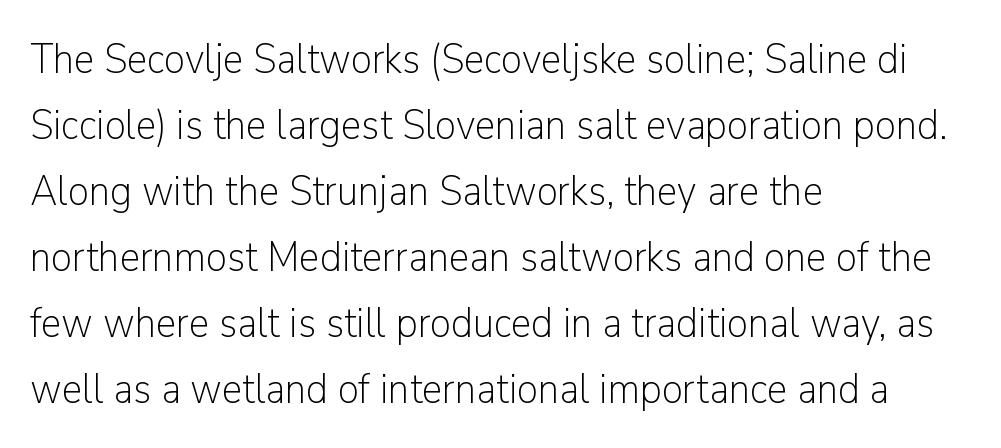
{"serif": "no", "italic": "no", "bold": "no", "weight": "light", "width": "normal", "stroke_contrast": "low", "x_height": "medium", "monospaced": "no", "underline": "no", "align": "left", "line_spacing": "normal", "line_spacing_ratio": 1.57, "letter_spacing": "normal", "letter_spacing_em": 0.0, "glyph_px": 42}
